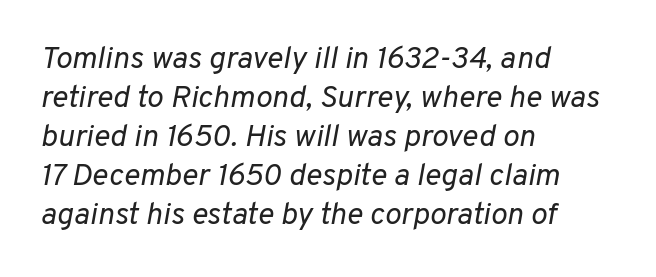
Q: Is the text bold? A: No.
Q: Is the text italic (slanted)? A: Yes, it leans right by about 10 degrees.
Q: Is the text underlined? A: No.
Q: How is the paragraph aligned? A: Left-aligned.
Q: Is the spacing between letters normal or unusually wide? A: Normal.
Q: Is the spacing between lines tight, normal or loose? A: Normal.
Q: Width (condensed, normal, or wide)? A: Normal.
Q: Stroke contrast? A: Low.
Q: x-height? A: Medium.
Q: Monospaced? A: No.
